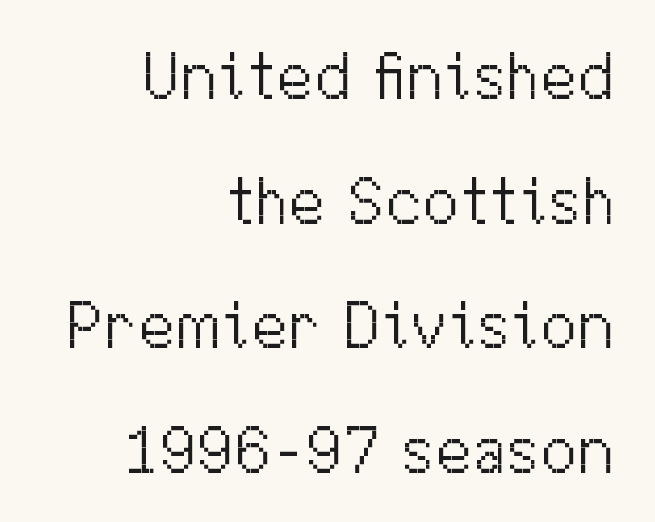
The horizontal fit of the characters is conventional and even. Vertical stems look standard width or narrower in stroke. Typographically, this falls in the sans-serif category. This rendering features lettering with no underline. The letters stand straight up with perfectly vertical stems.
